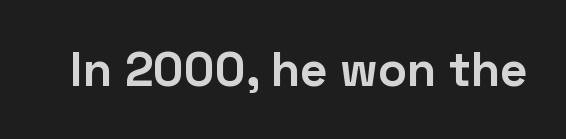
Q: Is the text bold? A: Yes.
Q: Is the text italic (slanted)? A: No, it is upright.
Q: Is the typeface a serif or a sans-serif typeface? A: Sans-serif.
Q: Is the text underlined? A: No.
Q: Is the spacing between letters normal or unusually wide? A: Normal.
Q: Width (condensed, normal, or wide)? A: Normal.
Q: Stroke contrast? A: Low.
Q: x-height? A: Medium.
Q: Monospaced? A: No.
